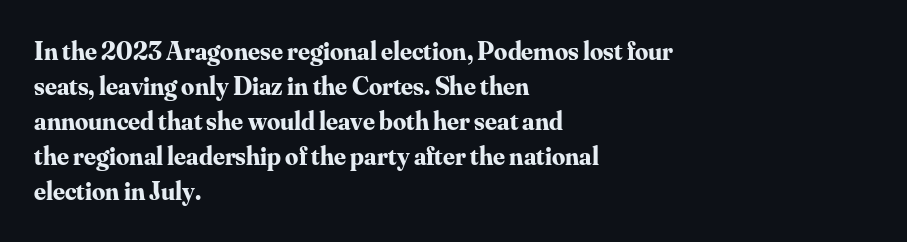
Q: Is the text bold? A: Yes.
Q: Is the text italic (slanted)? A: No, it is upright.
Q: Is the text underlined? A: No.
Q: How is the paragraph aligned? A: Left-aligned.
Q: Is the spacing between letters normal or unusually wide? A: Normal.
Q: Is the spacing between lines tight, normal or loose? A: Normal.
